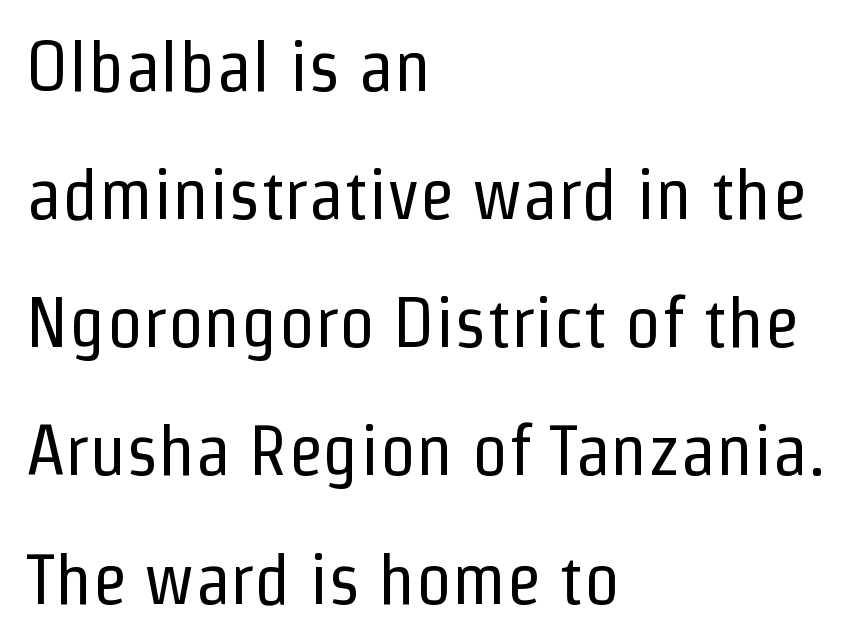
{"serif": "no", "italic": "no", "bold": "no", "weight": "regular", "width": "condensed", "stroke_contrast": "low", "x_height": "medium", "monospaced": "no", "underline": "no", "align": "left", "line_spacing_ratio": 1.78, "letter_spacing": "normal", "letter_spacing_em": 0.0, "glyph_px": 72}
